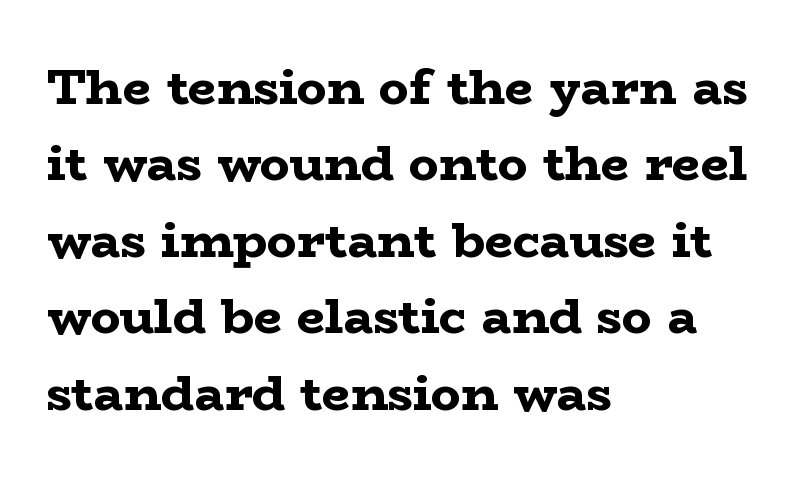
{"serif": "yes", "italic": "no", "bold": "yes", "weight": "bold", "width": "wide", "stroke_contrast": "low", "x_height": "medium", "monospaced": "no", "underline": "no", "align": "left", "line_spacing": "normal", "line_spacing_ratio": 1.53, "letter_spacing": "normal", "letter_spacing_em": 0.0, "glyph_px": 50}
